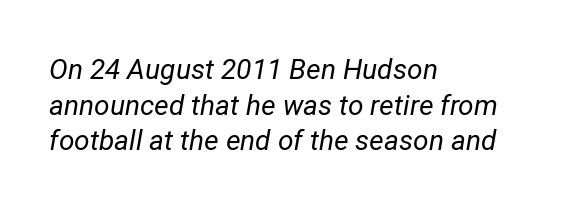
The image shows 28 px regular-weight type, italic (leaning right); set left-aligned, normal line spacing (1.27x), normal letter spacing, not underlined; low stroke contrast and a medium x-height.
